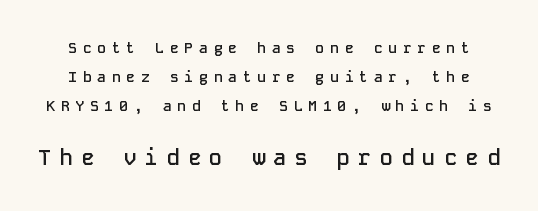
The image shows 22 px text type, upright; set loose line spacing (1.95x), unusually wide letter spacing (+0.37 em), not underlined; the second (bottom) block is 1.47x larger.
